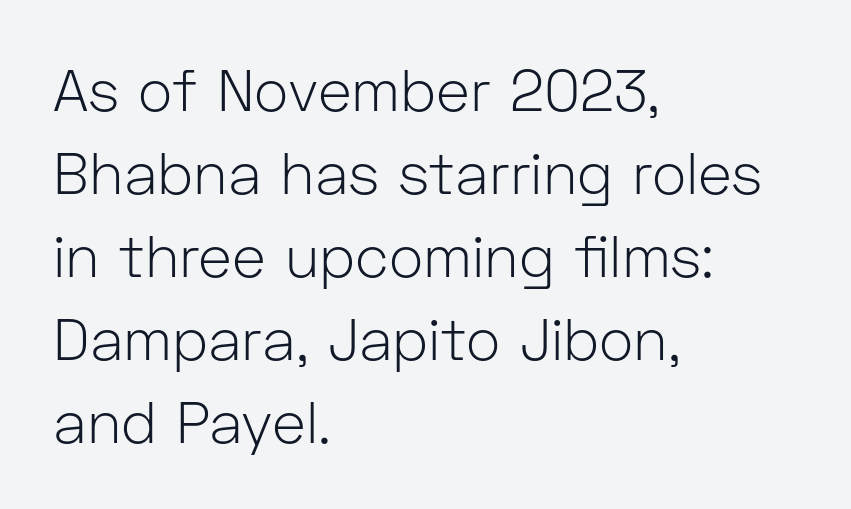
Bare-footed words on every line. Character widths vary here, with narrow letters taking less room than wide ones. The lines in this sample share a left origin and differ only in where they stop. Heft: none added — not bold. The letters stand straight up with perfectly vertical stems.
